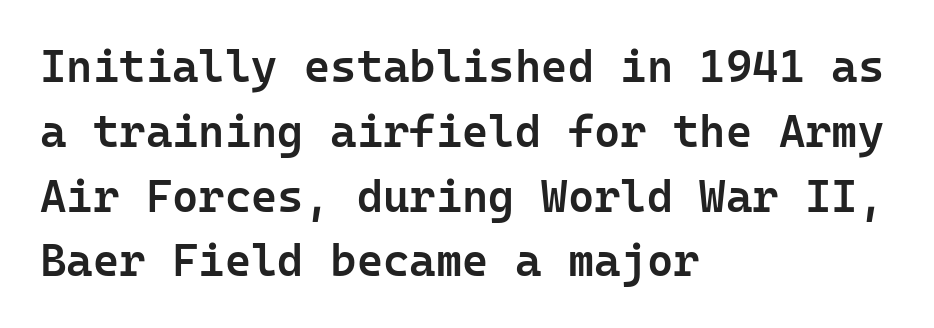
Every character here occupies the same horizontal width, giving the sample a typewriter-like rhythm. Moderately thickened strokes mark this as semibold type. The space directly below the letters is spotless. Honestly, the letter spacing is just normal — you wouldn't notice it. The passage shown stacks its lines at a standard gap. Observe the absence of serifs on each vertical stroke in this sample.
